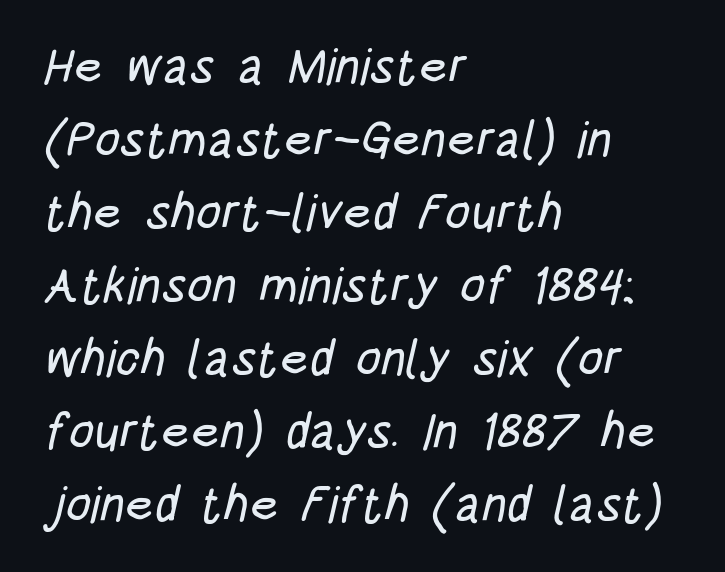
Q: Is the typeface a serif or a sans-serif typeface? A: Sans-serif.
Q: Is the text underlined? A: No.
Q: How is the paragraph aligned? A: Left-aligned.
Q: Is the spacing between letters normal or unusually wide? A: Normal.
Q: Is the spacing between lines tight, normal or loose? A: Normal.
Q: Width (condensed, normal, or wide)? A: Condensed.
Q: Stroke contrast? A: Low.
Q: x-height? A: Large.
Q: Monospaced? A: No.
